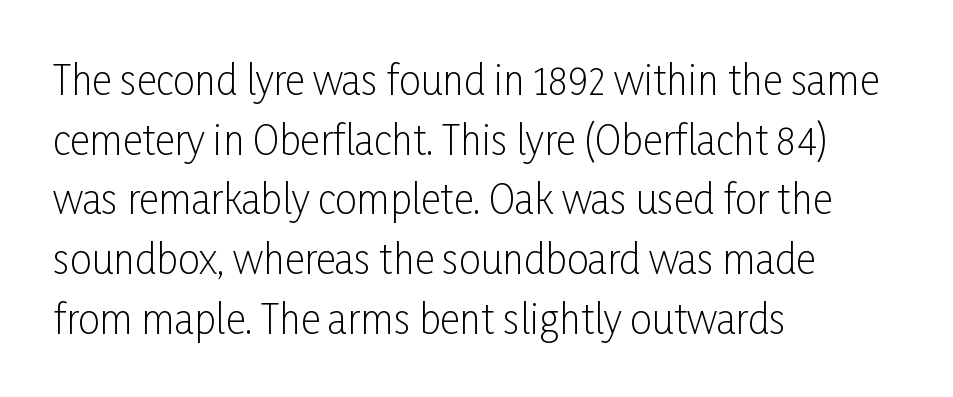
The image shows 39 px light, condensed sans-serif type, upright; set left-aligned, normal line spacing (1.53x), normal letter spacing, not underlined; low stroke contrast and a medium x-height.
